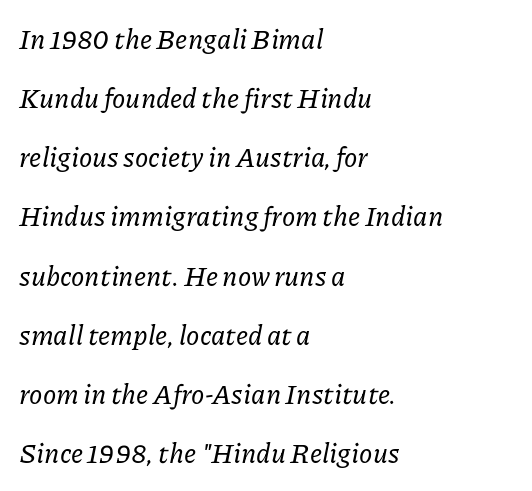
{"italic": "yes", "lean": "right", "slant_degrees": 11, "underline": "no", "align": "left", "line_spacing": "loose", "line_spacing_ratio": 2.19, "letter_spacing": "normal", "letter_spacing_em": 0.0, "glyph_px": 27}
